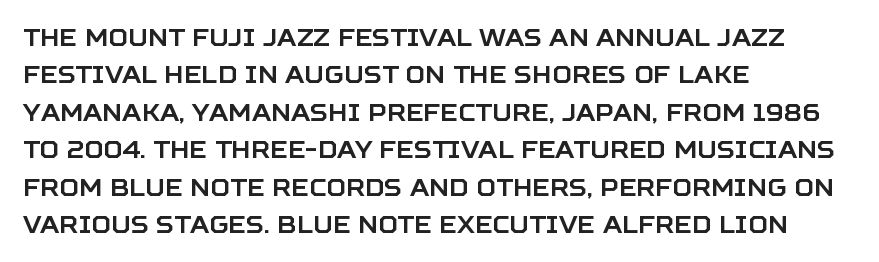
Quick note: interline space is typical. Ordinary non-slanted type is in use. The glyphs are unaccompanied by any horizontal stroke below them. The setting favours the left margin, as ordinary paragraphs usually do.
